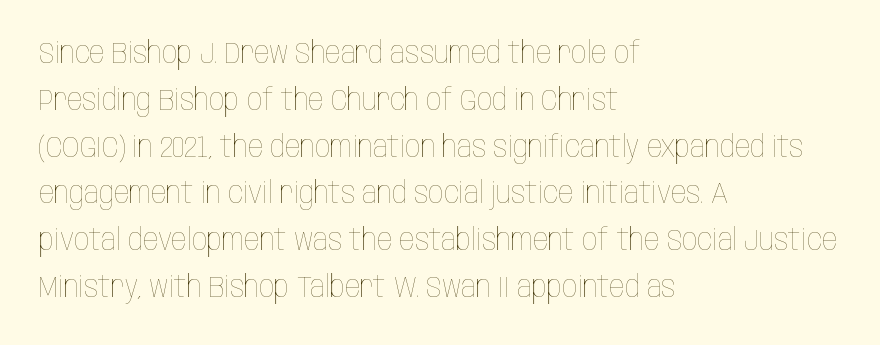
A clean baseline with only descenders dipping below it. How are the letters spaced? Ordinarily, with no added tracking. Reading down the column, the eye jumps a familiar distance to each next line. This sample has the flowing, uneven cadence of proportional lettering. Alignment: flush left.
